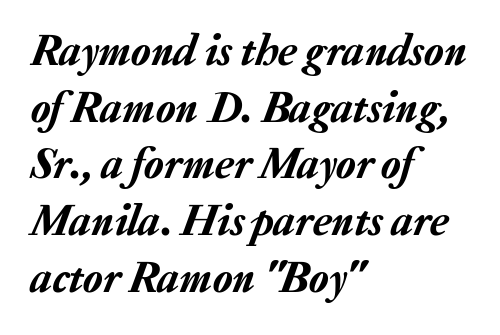
There is no visible air inserted between adjacent glyphs. This sample has the flowing, uneven cadence of proportional lettering. Every row of glyphs begins at an identical x-position on the left. Line spacing here is normal. Quick note: italic.
